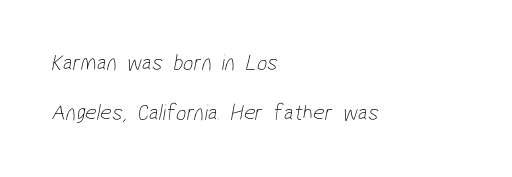
The image shows 23 px text type; set left-aligned, loose line spacing (2.19x), normal letter spacing, not underlined.
